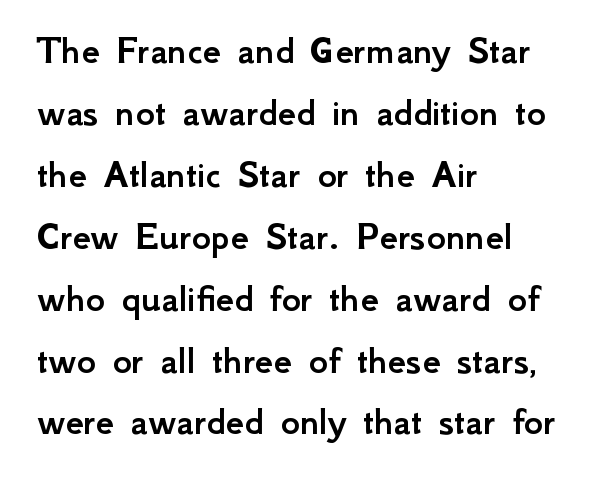
A bare baseline throughout the passage. Do the letters lean? They stand straight. Here the designer chose a conventional face with non-uniform glyph widths. The block of text has a typical density, with ordinary space between rows.
